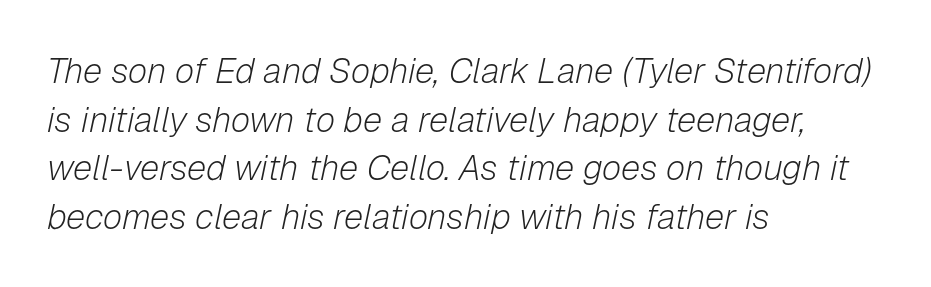
The image shows 35 px light type, italic (leaning right); set left-aligned, normal line spacing (1.39x), normal letter spacing, not underlined; low stroke contrast and a medium x-height.
